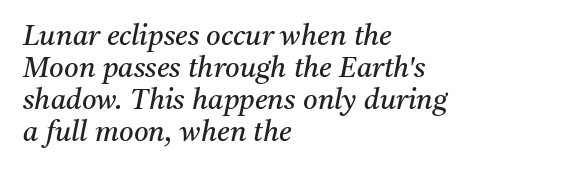
{"serif": "yes", "italic": "yes", "lean": "right", "slant_degrees": 11, "bold": "no", "weight": "regular", "width": "normal", "stroke_contrast": "medium", "x_height": "medium", "monospaced": "no", "underline": "no", "align": "left", "line_spacing": "tight", "line_spacing_ratio": 1.14, "letter_spacing": "normal", "letter_spacing_em": 0.0, "glyph_px": 28}
